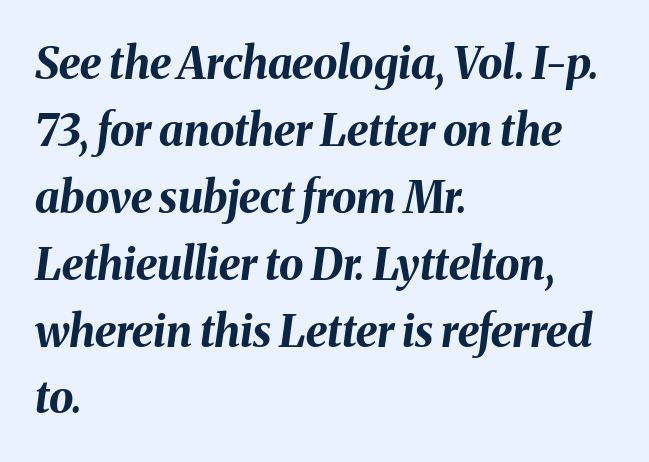
If you drew a ruler down the left edge, every line would touch it. Regarding leading, the lines here are spaced in the standard way. This sample has the flowing, uneven cadence of proportional lettering. The passage shown leans; its letterforms are oblique. Type without underlining. As a designer I'd log this as weight 700, bold.
